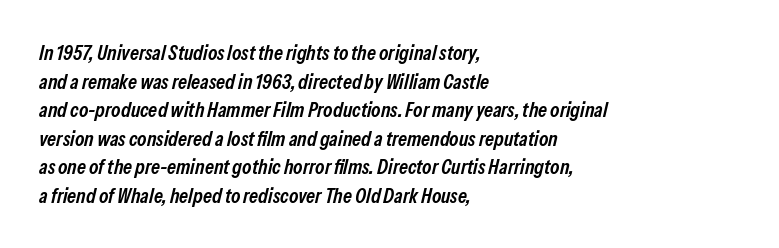
Reading down the column, the eye jumps a familiar distance to each next line. Posture: slanted. The characters look somewhat weighty, a semibold short of true bold. Type without underlining. These lines stack with their left ends in a neat column. The face used here is rendered with its standard letterfit.
